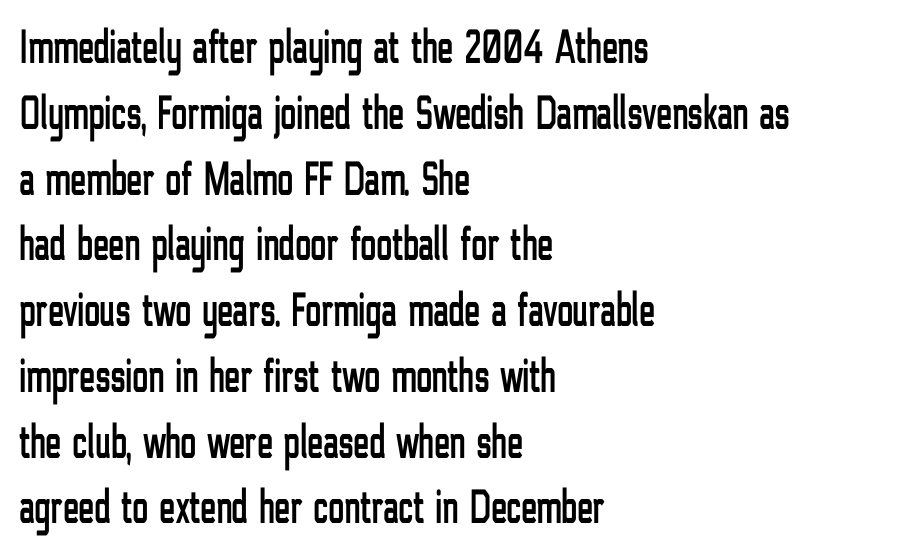
Q: Is the text italic (slanted)? A: No, it is upright.
Q: Is the typeface a serif or a sans-serif typeface? A: Sans-serif.
Q: Is the text underlined? A: No.
Q: How is the paragraph aligned? A: Left-aligned.
Q: Is the spacing between letters normal or unusually wide? A: Normal.
Q: Is the spacing between lines tight, normal or loose? A: Normal.
Q: Width (condensed, normal, or wide)? A: Condensed.
Q: Stroke contrast? A: Low.
Q: x-height? A: Medium.
Q: Monospaced? A: No.
